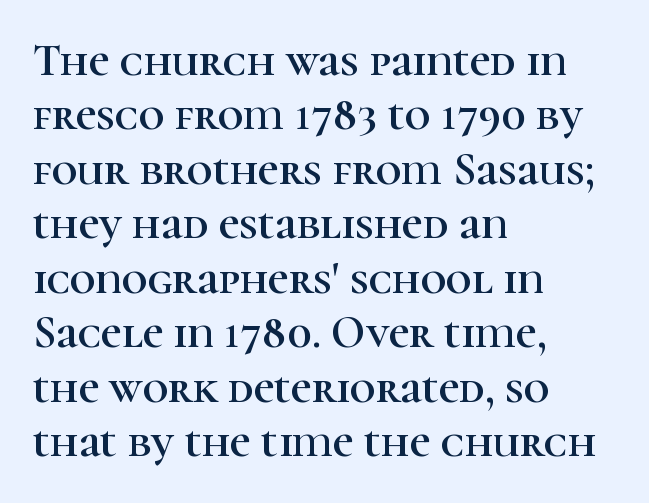
Every row of glyphs begins at an identical x-position on the left. Ordinary non-slanted type is in use. Note: serifs present on the glyphs. Letters rest on an invisible, unmarked baseline.
